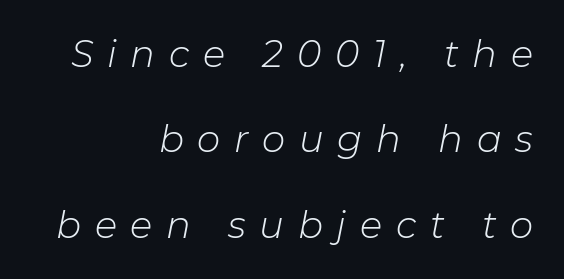
{"italic": "yes", "lean": "right", "slant_degrees": 11, "bold": "no", "weight": "light", "width": "normal", "stroke_contrast": "low", "x_height": "medium", "monospaced": "no", "underline": "no", "align": "right", "line_spacing": "loose", "line_spacing_ratio": 2.31, "letter_spacing": "wide", "letter_spacing_em": 0.37, "glyph_px": 37}
